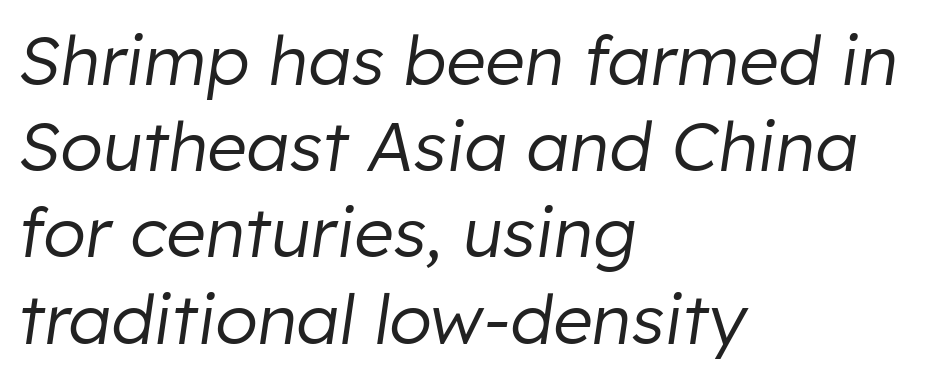
Q: Is the text bold? A: No.
Q: Is the text italic (slanted)? A: Yes, it leans right by about 8 degrees.
Q: Is the text underlined? A: No.
Q: How is the paragraph aligned? A: Left-aligned.
Q: Is the spacing between letters normal or unusually wide? A: Normal.
Q: Is the spacing between lines tight, normal or loose? A: Normal.
Q: Width (condensed, normal, or wide)? A: Normal.
Q: Stroke contrast? A: Low.
Q: x-height? A: Medium.
Q: Monospaced? A: No.
